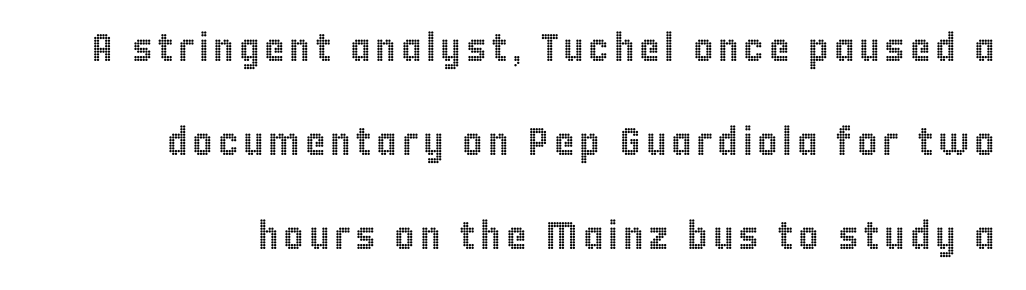
Q: Is the text italic (slanted)? A: No, it is upright.
Q: Is the text underlined? A: No.
Q: Is the spacing between lines tight, normal or loose? A: Loose.
Q: Width (condensed, normal, or wide)? A: Condensed.
Q: x-height? A: Large.
Q: Monospaced? A: No.
